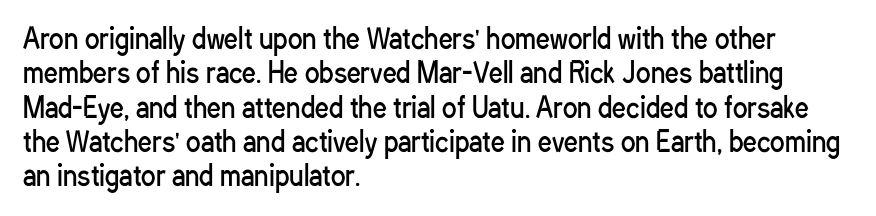
The letterforms sit at book weight or below. Honestly, the letter spacing is just normal — you wouldn't notice it. The type sits square on the baseline with zero lean. Unmarked baselines from the first word to the last. The text block is weighted toward the left margin, trailing off unevenly rightward. The designer left line spacing at the default.
